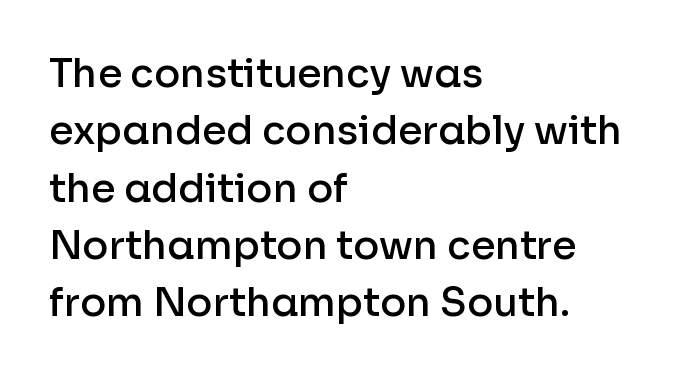
The image shows 39 px semibold sans-serif type, upright; set left-aligned, normal line spacing (1.47x), normal letter spacing, not underlined; low stroke contrast and a medium x-height.
